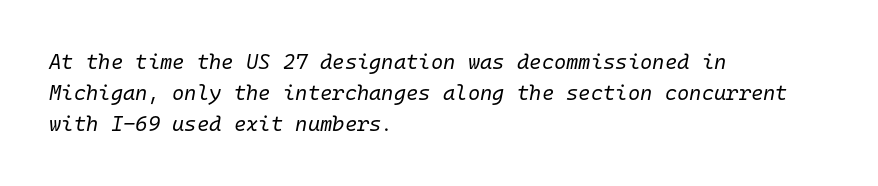
Q: Is the text bold? A: No.
Q: Is the text italic (slanted)? A: Yes, it leans right by about 10 degrees.
Q: Is the text underlined? A: No.
Q: How is the paragraph aligned? A: Left-aligned.
Q: Is the spacing between letters normal or unusually wide? A: Normal.
Q: Is the spacing between lines tight, normal or loose? A: Normal.
